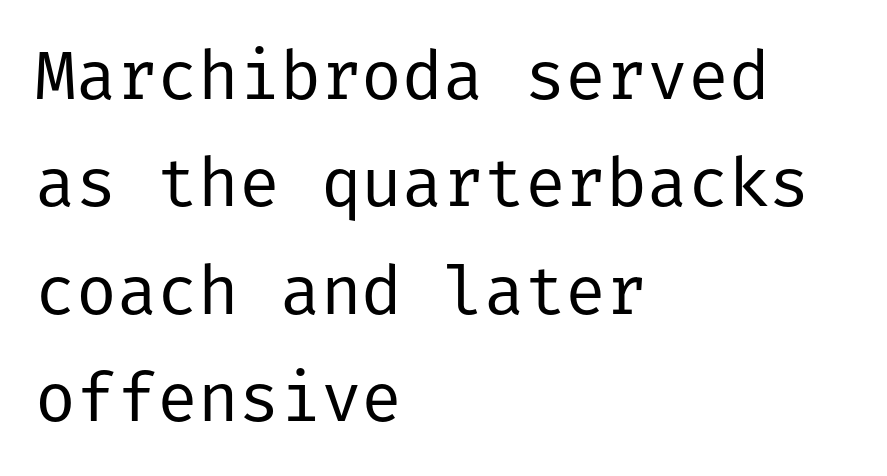
The image shows 68 px regular-weight sans-serif type, upright; set left-aligned, normal line spacing (1.58x), normal letter spacing, not underlined; low stroke contrast and a medium x-height.
